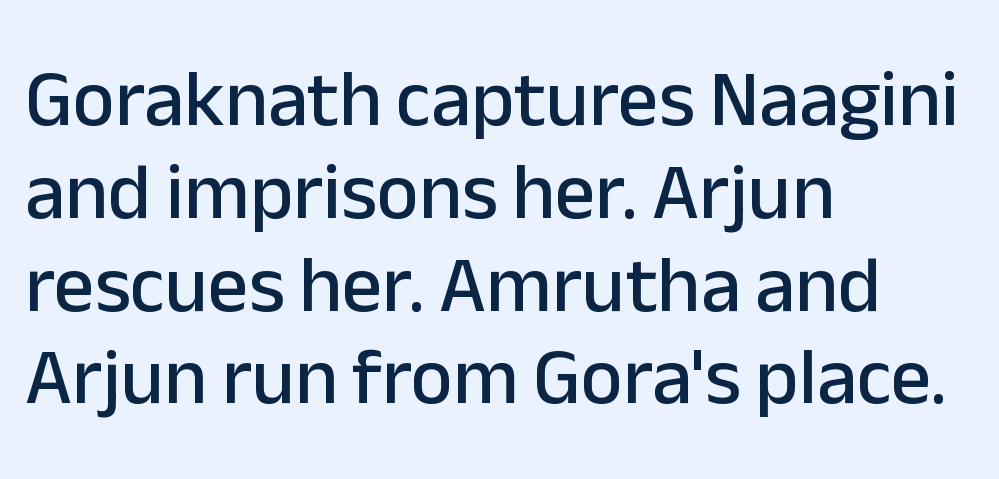
Q: Is the text italic (slanted)? A: No, it is upright.
Q: Is the typeface a serif or a sans-serif typeface? A: Sans-serif.
Q: Is the text underlined? A: No.
Q: How is the paragraph aligned? A: Left-aligned.
Q: Is the spacing between letters normal or unusually wide? A: Normal.
Q: Width (condensed, normal, or wide)? A: Normal.
Q: Stroke contrast? A: Low.
Q: x-height? A: Medium.
Q: Monospaced? A: No.
